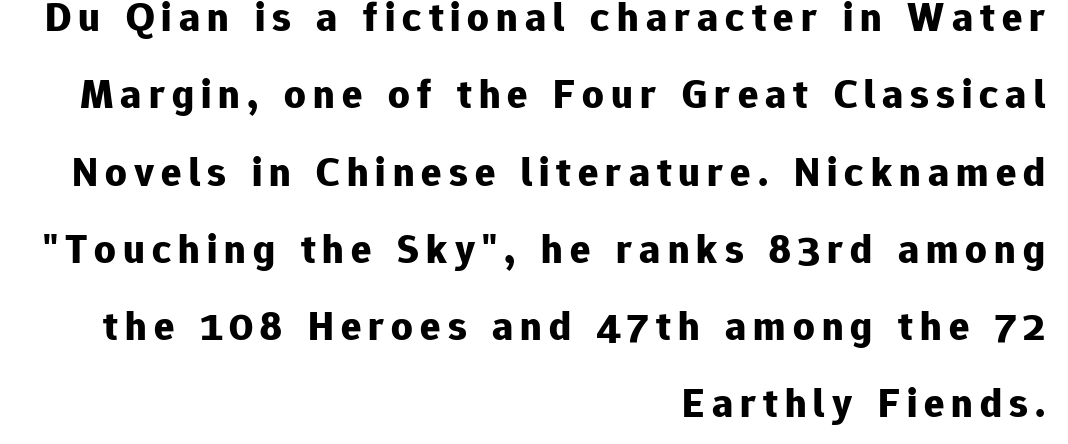
Q: Is the text bold? A: Yes.
Q: Is the text italic (slanted)? A: No, it is upright.
Q: Is the typeface a serif or a sans-serif typeface? A: Sans-serif.
Q: Is the text underlined? A: No.
Q: How is the paragraph aligned? A: Right-aligned.
Q: Width (condensed, normal, or wide)? A: Normal.
Q: Stroke contrast? A: Low.
Q: x-height? A: Medium.
Q: Monospaced? A: No.
